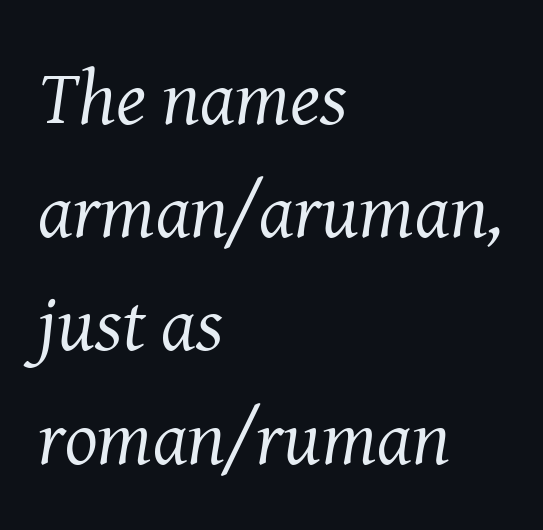
Q: Is the text bold? A: No.
Q: Is the text italic (slanted)? A: Yes, it leans right by about 8 degrees.
Q: Is the typeface a serif or a sans-serif typeface? A: Serif.
Q: Is the text underlined? A: No.
Q: How is the paragraph aligned? A: Left-aligned.
Q: Is the spacing between letters normal or unusually wide? A: Normal.
Q: Is the spacing between lines tight, normal or loose? A: Normal.
Q: Width (condensed, normal, or wide)? A: Normal.
Q: Stroke contrast? A: Medium.
Q: x-height? A: Medium.
Q: Monospaced? A: No.
